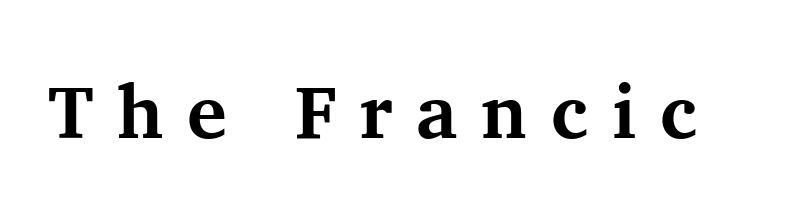
The face used here has the dense, thick strokes of a bold. The strip under each line holds only bare page. Designer's note — italics off, roman on. Each word looks stretched out because of the extra space between its letters. Spacing verdict: proportional, widths tailored to each character. Serifs: yes, visible at the terminals of the letterforms.
